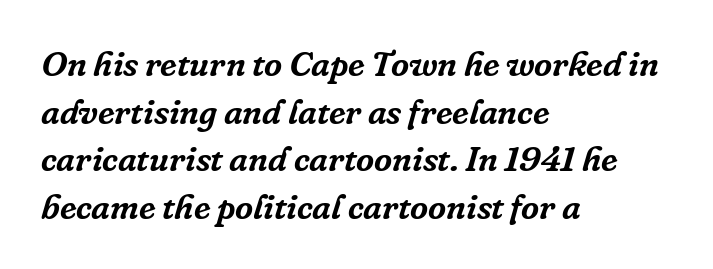
Students, note that the glyphs here touch the page at normal intervals. The rendering shows small feet on the letterforms — a serif design. A typesetter would call this leading conventional body-copy spacing. Rule under the text: the space is simply empty. Note the varied advance widths — an 'i' is clearly narrower than an 'm'. Line starts are locked; line ends wander.
